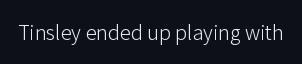
The image shows 22 px text type, upright; set normal letter spacing, not underlined.
